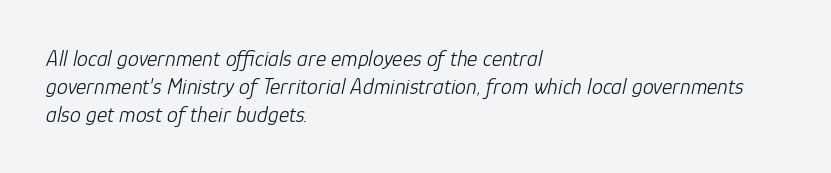
Q: Is the text bold? A: No.
Q: Is the text italic (slanted)? A: Yes, it leans right by about 12 degrees.
Q: Is the text underlined? A: No.
Q: How is the paragraph aligned? A: Left-aligned.
Q: Is the spacing between letters normal or unusually wide? A: Normal.
Q: Is the spacing between lines tight, normal or loose? A: Normal.
